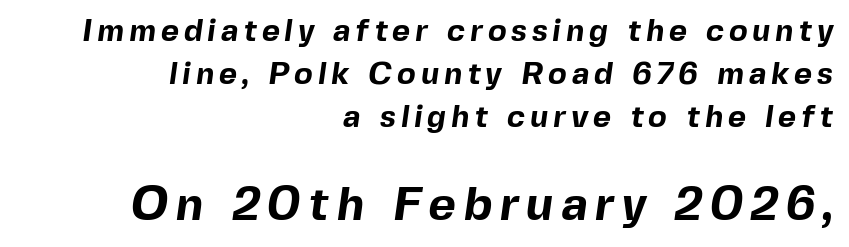
The passage shown is not underscored anywhere. The characters display no serif detailing; their extremities are plain. Is this a fixed-width face? No — the glyphs have proportional, varying widths. Bold? Absolutely — the strokes are thick and heavy. Line endings align vertically; line beginnings do not.
